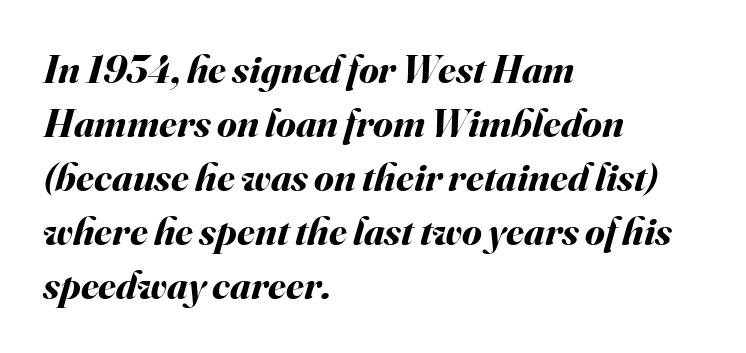
Strokes here are thick enough to call this a true bold. Regarding leading, the lines here are spaced in the standard way. The line texture is even and compact thanks to regular tracking. The specimen reads as italic at a glance. The gap between lines stays unmarked. These lines stack with their left ends in a neat column.
